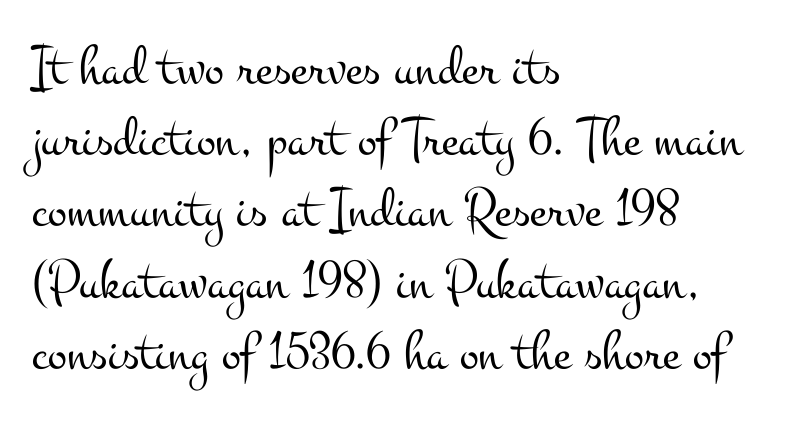
Q: Is the text bold? A: No.
Q: Is the text italic (slanted)? A: Yes.
Q: Is the text underlined? A: No.
Q: How is the paragraph aligned? A: Left-aligned.
Q: Is the spacing between letters normal or unusually wide? A: Normal.
Q: Is the spacing between lines tight, normal or loose? A: Normal.
Q: Width (condensed, normal, or wide)? A: Wide.
Q: Stroke contrast? A: Medium.
Q: x-height? A: Small.
Q: Monospaced? A: No.
